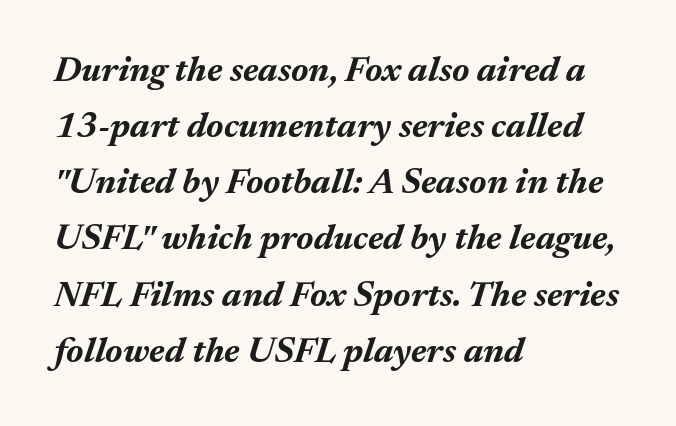
Q: Is the text bold? A: Yes.
Q: Is the text italic (slanted)? A: Yes, it leans right by about 17 degrees.
Q: Is the text underlined? A: No.
Q: How is the paragraph aligned? A: Left-aligned.
Q: Is the spacing between letters normal or unusually wide? A: Normal.
Q: Is the spacing between lines tight, normal or loose? A: Normal.
Q: Width (condensed, normal, or wide)? A: Normal.
Q: Stroke contrast? A: Medium.
Q: x-height? A: Medium.
Q: Monospaced? A: No.
